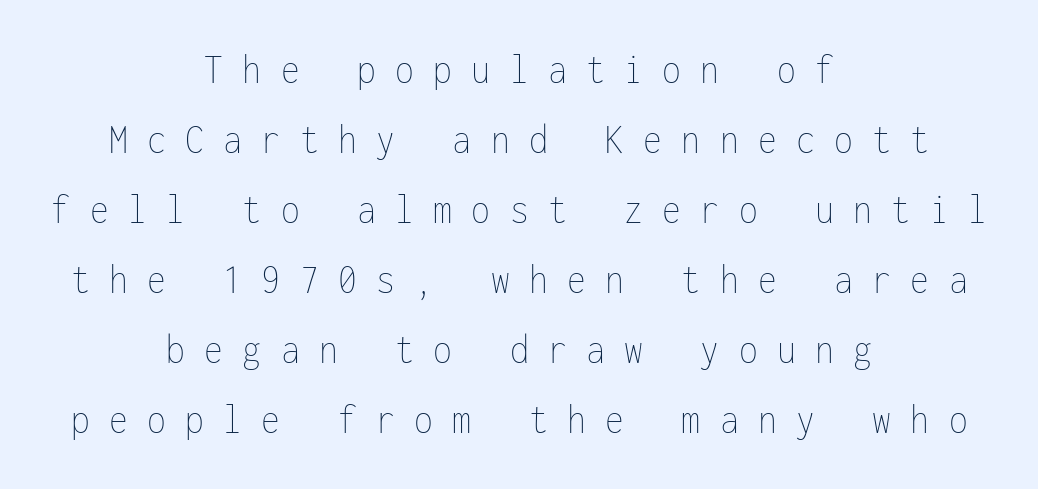
{"italic": "no", "bold": "no", "weight": "thin", "width": "condensed", "stroke_contrast": "low", "x_height": "medium", "monospaced": "yes", "underline": "no", "align": "center", "line_spacing": "normal", "line_spacing_ratio": 1.63, "letter_spacing": "wide", "letter_spacing_em": 0.45, "glyph_px": 43}
